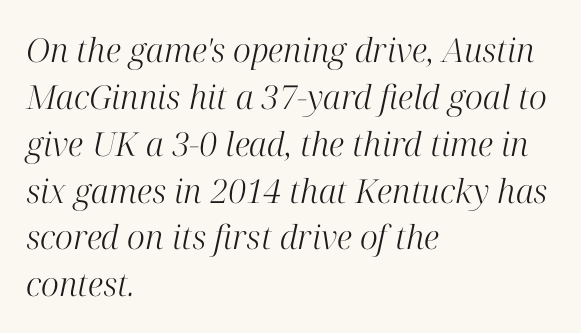
{"serif": "yes", "italic": "yes", "lean": "right", "slant_degrees": 12, "bold": "no", "weight": "light", "width": "normal", "stroke_contrast": "high", "x_height": "medium", "monospaced": "no", "underline": "no", "align": "left", "line_spacing": "normal", "line_spacing_ratio": 1.42, "letter_spacing": "normal", "letter_spacing_em": 0.0, "glyph_px": 33}
